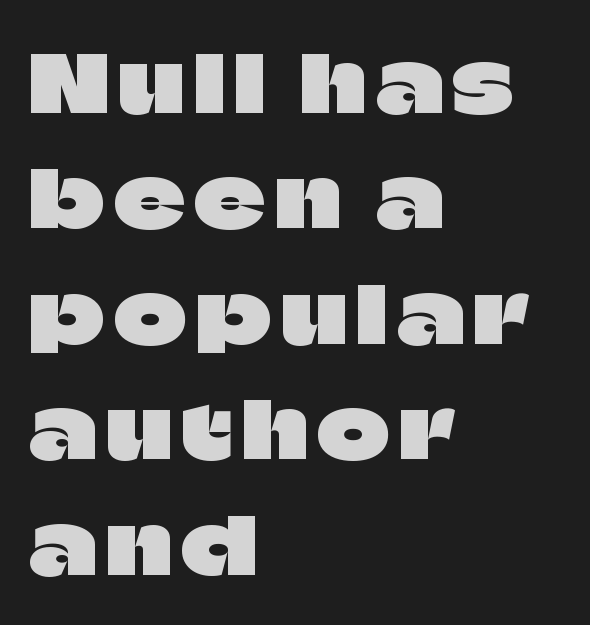
Q: Is the text italic (slanted)? A: No, it is upright.
Q: Is the typeface a serif or a sans-serif typeface? A: Sans-serif.
Q: Is the text underlined? A: No.
Q: How is the paragraph aligned? A: Left-aligned.
Q: Is the spacing between lines tight, normal or loose? A: Normal.
Q: Width (condensed, normal, or wide)? A: Normal.
Q: Stroke contrast? A: Low.
Q: x-height? A: Large.
Q: Monospaced? A: No.
